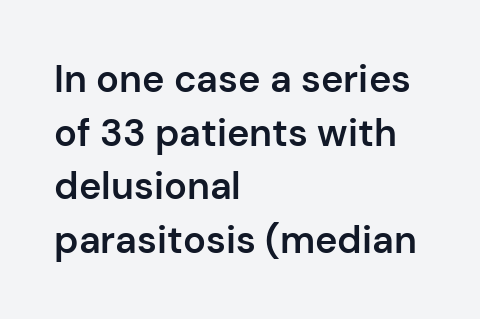
Q: Is the text bold? A: Semi-bold.
Q: Is the text italic (slanted)? A: No, it is upright.
Q: Is the typeface a serif or a sans-serif typeface? A: Sans-serif.
Q: Is the text underlined? A: No.
Q: How is the paragraph aligned? A: Left-aligned.
Q: Is the spacing between letters normal or unusually wide? A: Normal.
Q: Is the spacing between lines tight, normal or loose? A: Normal.
Q: Width (condensed, normal, or wide)? A: Normal.
Q: Stroke contrast? A: Low.
Q: x-height? A: Medium.
Q: Monospaced? A: No.
